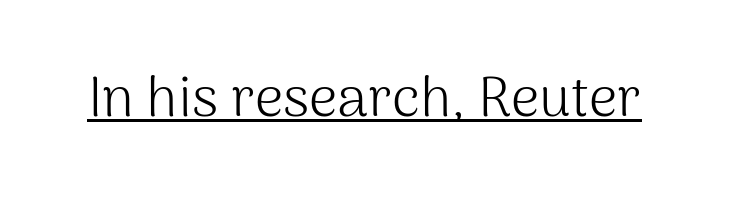
Q: Is the text bold? A: No.
Q: Is the text italic (slanted)? A: No, it is upright.
Q: Is the typeface a serif or a sans-serif typeface? A: Sans-serif.
Q: Is the text underlined? A: Yes.
Q: Is the spacing between letters normal or unusually wide? A: Normal.
Q: Width (condensed, normal, or wide)? A: Normal.
Q: Stroke contrast? A: Medium.
Q: x-height? A: Medium.
Q: Monospaced? A: No.
